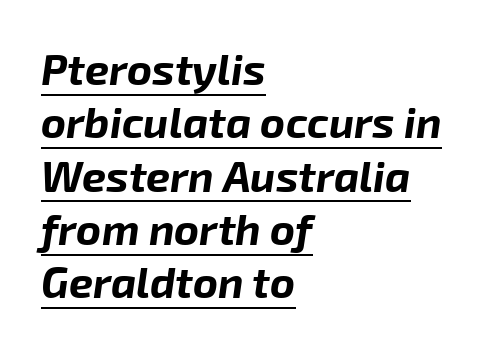
Q: Is the text bold? A: Yes.
Q: Is the text italic (slanted)? A: Yes, it leans right by about 8 degrees.
Q: Is the text underlined? A: Yes.
Q: How is the paragraph aligned? A: Left-aligned.
Q: Is the spacing between letters normal or unusually wide? A: Normal.
Q: Width (condensed, normal, or wide)? A: Normal.
Q: Stroke contrast? A: Low.
Q: x-height? A: Medium.
Q: Monospaced? A: No.
